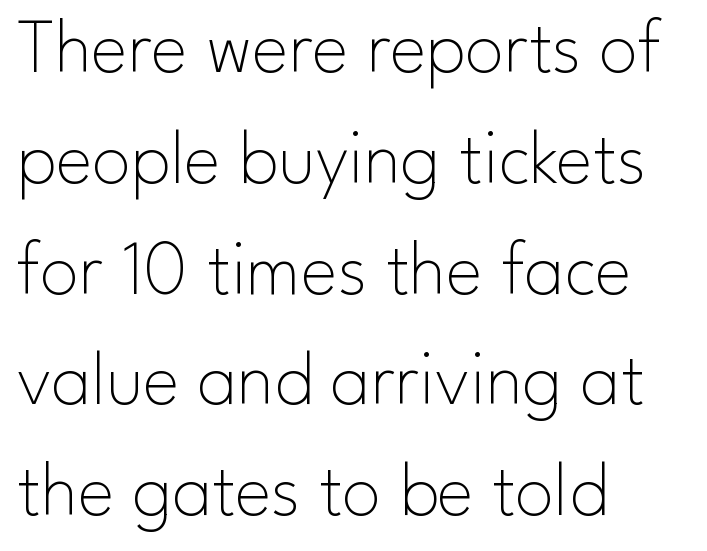
Q: Is the text bold? A: No.
Q: Is the text italic (slanted)? A: No, it is upright.
Q: Is the typeface a serif or a sans-serif typeface? A: Sans-serif.
Q: Is the text underlined? A: No.
Q: How is the paragraph aligned? A: Left-aligned.
Q: Is the spacing between letters normal or unusually wide? A: Normal.
Q: Is the spacing between lines tight, normal or loose? A: Normal.
Q: Width (condensed, normal, or wide)? A: Normal.
Q: Stroke contrast? A: Low.
Q: x-height? A: Small.
Q: Monospaced? A: No.
